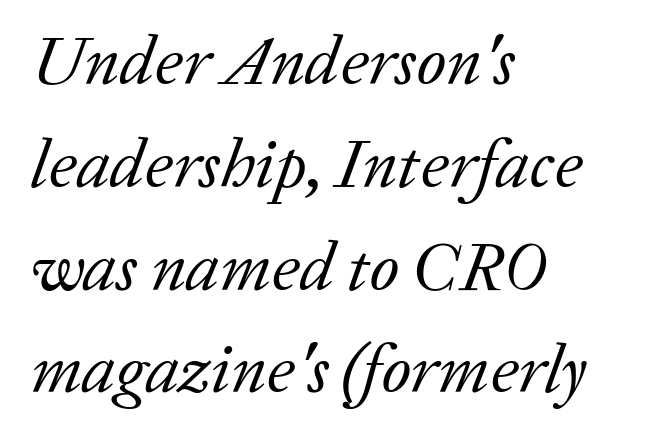
In terms of letterform style, serifs are clearly present. The lettering tilts uniformly, giving the passage an italic look. This is not heavy type; no bold has been used. Line starts are locked; line ends wander. Between one letter and the next there's only the usual sliver of space. Type without underlining.
